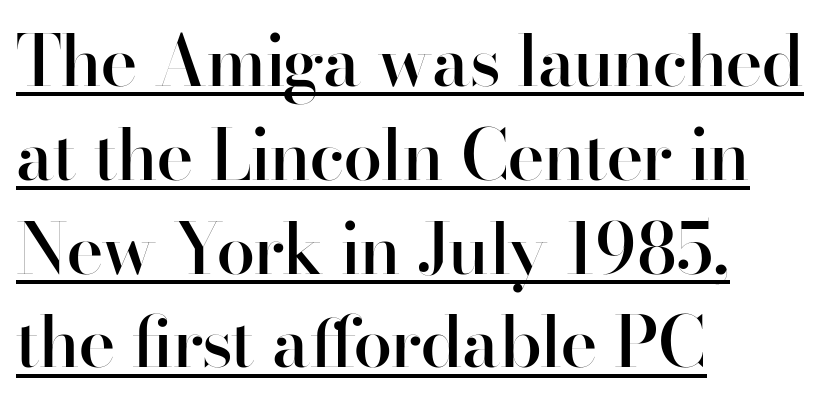
The image shows 70 px semibold sans-serif type, upright; set left-aligned, normal line spacing (1.34x), normal letter spacing, underlined; high stroke contrast and a small x-height.
